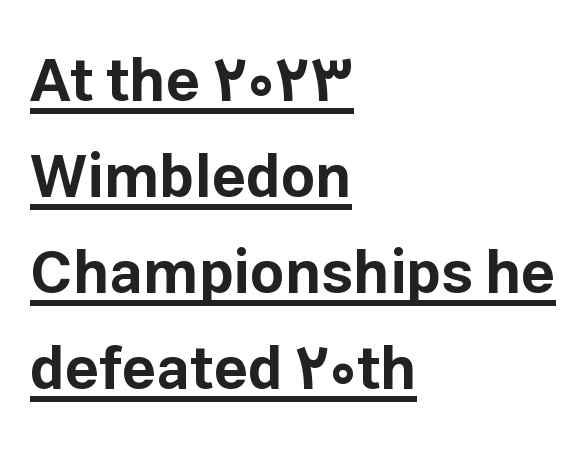
The image shows 60 px bold sans-serif type, upright; set left-aligned, normal line spacing (1.6x), normal letter spacing, underlined; low stroke contrast and a medium x-height.
